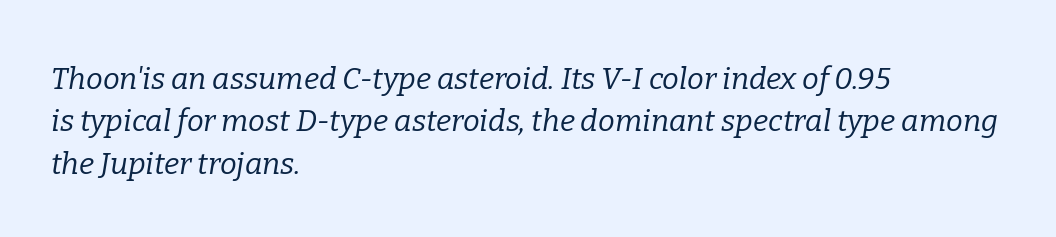
The image shows 30 px regular-weight serif type, italic (leaning right); set left-aligned, normal line spacing (1.41x), normal letter spacing, not underlined; low stroke contrast and a medium x-height.
